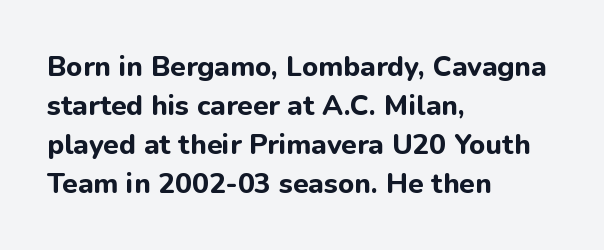
{"serif": "no", "italic": "no", "bold": "yes", "weight": "bold", "width": "normal", "stroke_contrast": "low", "x_height": "medium", "monospaced": "no", "underline": "no", "align": "left", "line_spacing": "normal", "line_spacing_ratio": 1.39, "letter_spacing": "normal", "letter_spacing_em": 0.0, "glyph_px": 28}
